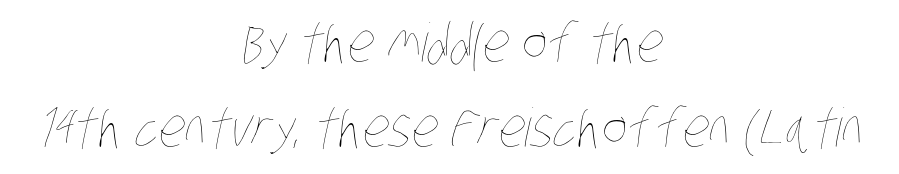
The image shows 53 px thin, condensed type; set centered, normal line spacing (1.61x), normal letter spacing, not underlined; low stroke contrast and a large x-height.
